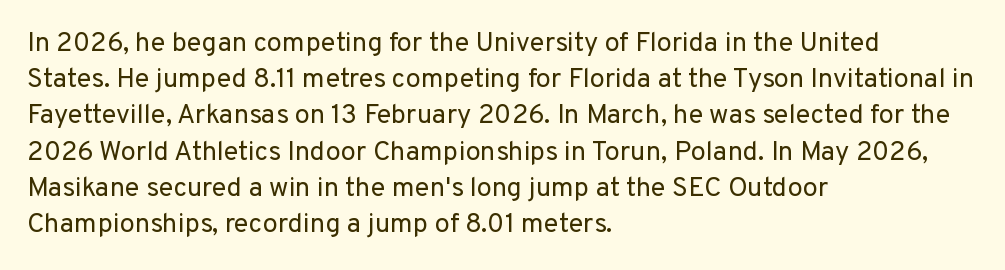
Q: Is the text bold? A: No.
Q: Is the text italic (slanted)? A: No, it is upright.
Q: Is the text underlined? A: No.
Q: How is the paragraph aligned? A: Left-aligned.
Q: Is the spacing between letters normal or unusually wide? A: Normal.
Q: Is the spacing between lines tight, normal or loose? A: Normal.
